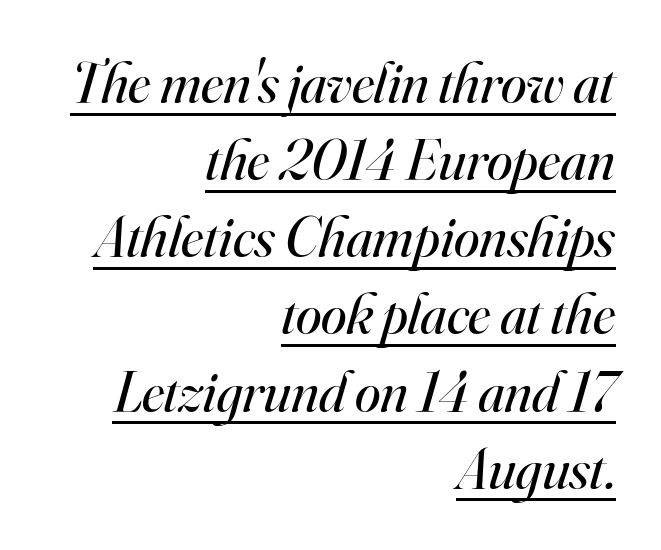
The string is rendered with underlining switched on. Between one letter and the next there's only the usual sliver of space. These lines are rendered in a variable-pitch font. What kind of face is this? One with serifs. Notice how descenders clear the ascenders below comfortably — that's standard leading.
